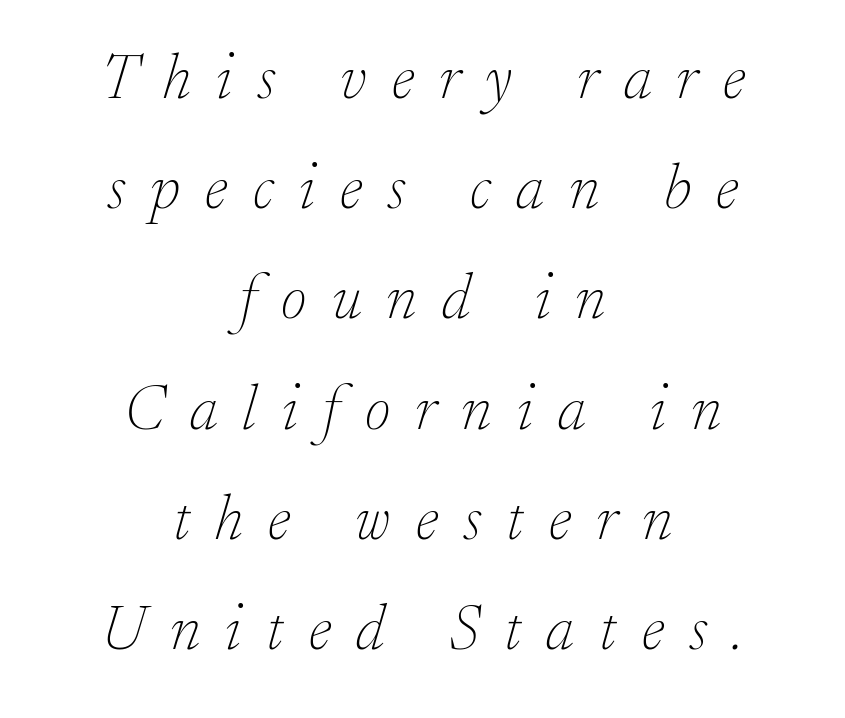
{"serif": "yes", "italic": "yes", "lean": "right", "slant_degrees": 17, "bold": "no", "weight": "thin", "width": "normal", "stroke_contrast": "low", "x_height": "small", "monospaced": "no", "underline": "no", "align": "center", "line_spacing_ratio": 1.75, "letter_spacing": "wide", "letter_spacing_em": 0.4, "glyph_px": 63}
